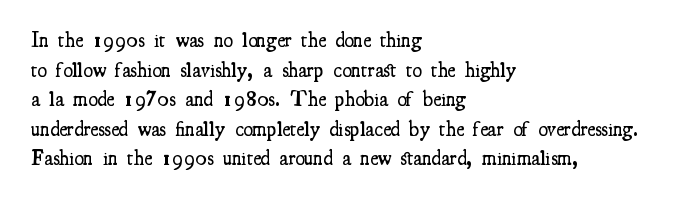
The image shows 21 px text type, upright; set left-aligned, normal line spacing (1.41x), normal letter spacing, not underlined.
